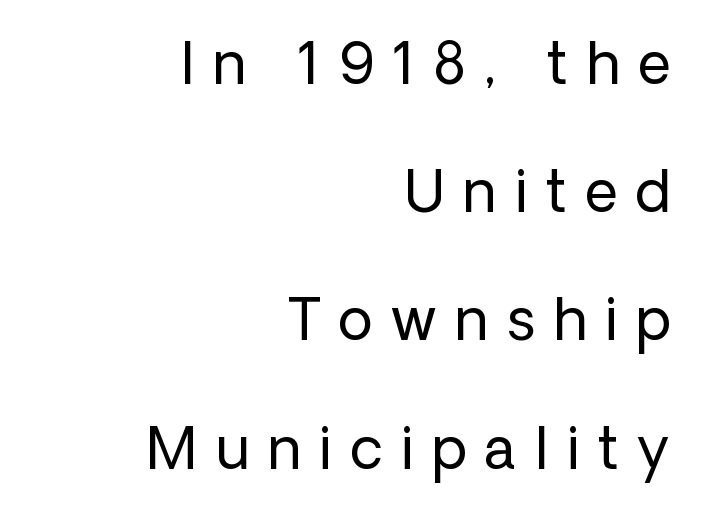
{"serif": "no", "italic": "no", "bold": "no", "weight": "regular", "width": "normal", "stroke_contrast": "low", "x_height": "medium", "monospaced": "no", "underline": "no", "align": "right", "line_spacing": "loose", "line_spacing_ratio": 2.25, "letter_spacing": "wide", "letter_spacing_em": 0.32, "glyph_px": 57}
